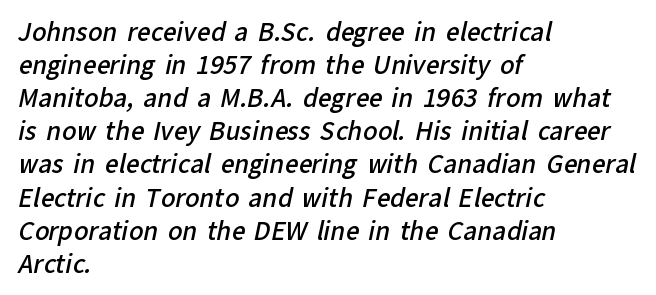
{"bold": "semi", "underline": "no", "align": "left", "line_spacing": "normal", "line_spacing_ratio": 1.38, "letter_spacing": "normal", "letter_spacing_em": 0.0, "glyph_px": 24}
